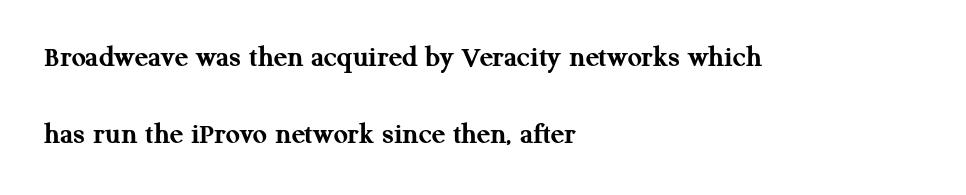
{"serif": "yes", "italic": "no", "bold": "yes", "weight": "semibold", "width": "normal", "stroke_contrast": "medium", "x_height": "medium", "monospaced": "no", "underline": "no", "align": "left", "line_spacing": "loose", "line_spacing_ratio": 2.47, "letter_spacing": "normal", "letter_spacing_em": 0.0, "glyph_px": 31}
